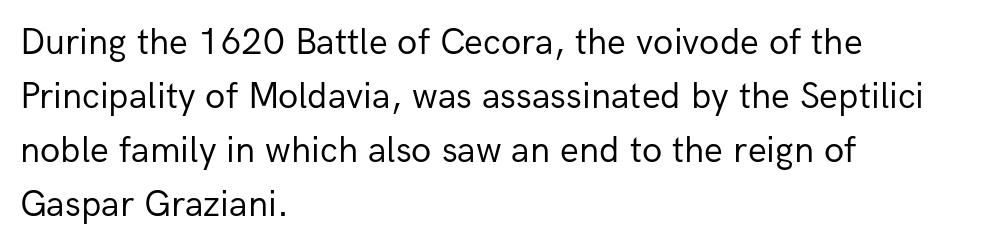
Q: Is the text bold? A: No.
Q: Is the text italic (slanted)? A: No, it is upright.
Q: Is the typeface a serif or a sans-serif typeface? A: Sans-serif.
Q: Is the text underlined? A: No.
Q: How is the paragraph aligned? A: Left-aligned.
Q: Is the spacing between letters normal or unusually wide? A: Normal.
Q: Is the spacing between lines tight, normal or loose? A: Normal.
Q: Width (condensed, normal, or wide)? A: Normal.
Q: Stroke contrast? A: Low.
Q: x-height? A: Medium.
Q: Monospaced? A: No.
